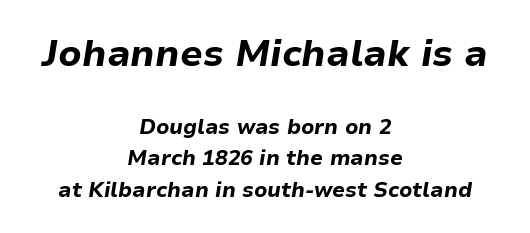
The image shows 37 px bold type, italic (leaning right); set centered, normal line spacing (1.48x), normal letter spacing, not underlined; the first (top) block is 1.76x larger; low stroke contrast and a medium x-height.
